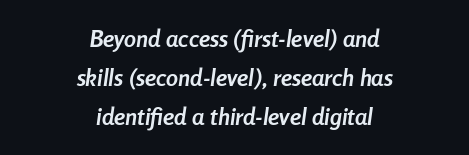
Q: Is the text bold? A: Yes.
Q: Is the text italic (slanted)? A: Yes, it leans right by about 8 degrees.
Q: Is the text underlined? A: No.
Q: How is the paragraph aligned? A: Centered.
Q: Is the spacing between letters normal or unusually wide? A: Normal.
Q: Is the spacing between lines tight, normal or loose? A: Normal.
